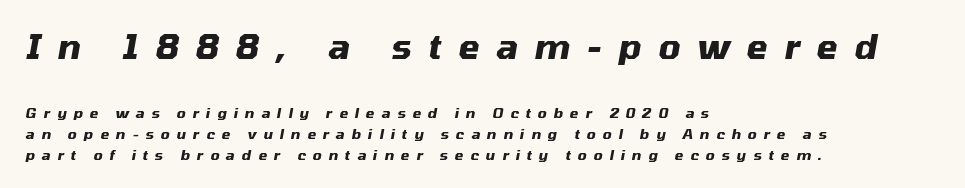
Q: Is the text bold? A: Yes.
Q: Is the text italic (slanted)? A: Yes, it leans right by about 10 degrees.
Q: Is the text underlined? A: No.
Q: How is the paragraph aligned? A: Left-aligned.
Q: Is the spacing between letters normal or unusually wide? A: Unusually wide.
Q: Is the spacing between lines tight, normal or loose? A: Normal.
Q: Which block of text is set in a larger size, the first (top) or the second (bottom)? A: The first (top) one.
Q: Width (condensed, normal, or wide)? A: Normal.
Q: Stroke contrast? A: Medium.
Q: x-height? A: Medium.
Q: Monospaced? A: No.
